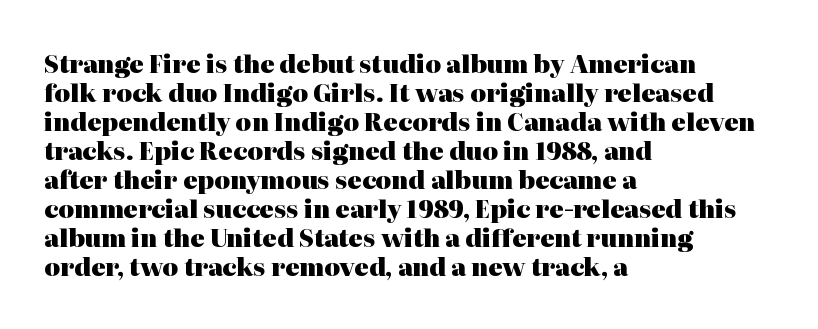
The image shows 24 px bold type, upright; set left-aligned, line spacing 1.21x, normal letter spacing, not underlined.
